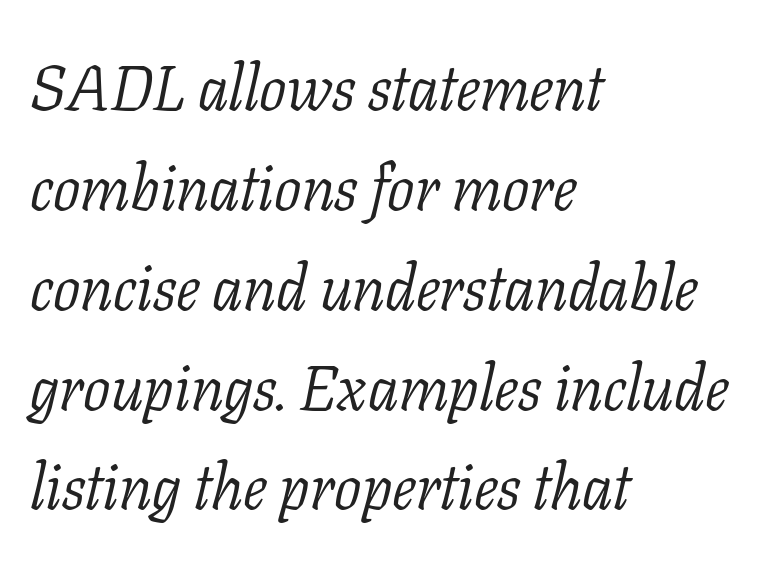
Reading down the column, the eye jumps a familiar distance to each next line. A light-to-regular cut is what we see here. Old-style or modern, the face here clearly has serifs. These lines are rendered in a variable-pitch font. This sample uses an oblique cut, with every glyph tilted off the vertical.
